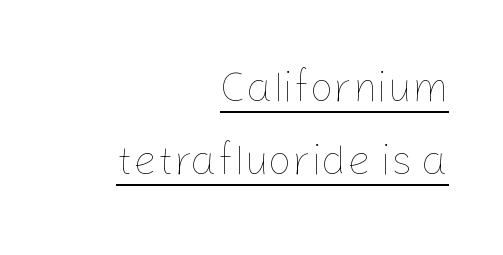
Tracking value appears to be zero — textbook default spacing. All the whitespace from short lines collects on the left. Is this a fixed-width face? No — the glyphs have proportional, varying widths. The typography opts for an upright posture over an oblique one. No heavy texture on the line: the type isn't bold. Somebody hit Ctrl+U on this one — the words are underlined.
